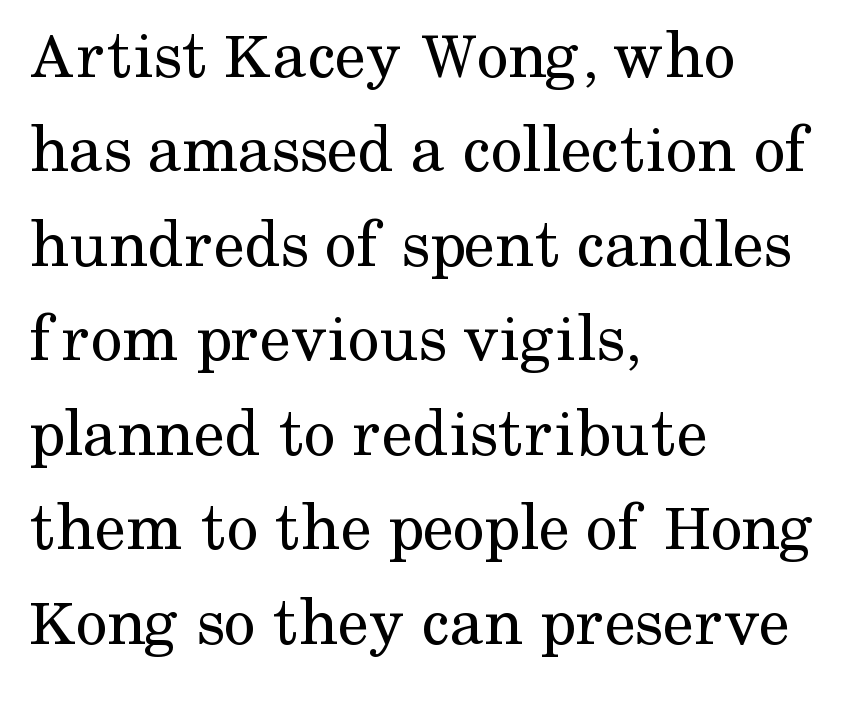
The image shows 70 px regular-weight serif type, upright; set left-aligned, normal line spacing (1.35x), normal letter spacing, not underlined; medium stroke contrast and a medium x-height.
